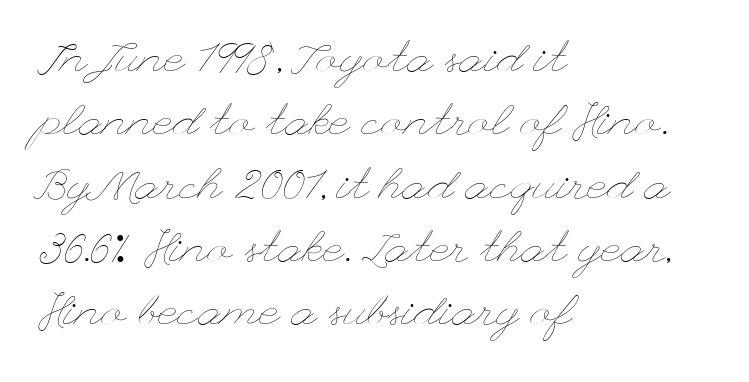
Leading: standard. The ragged edge is on the right, which tells us the setting is flush left. The strokes are not fattened; the text isn't bold. Beneath every word, the page is bare.
